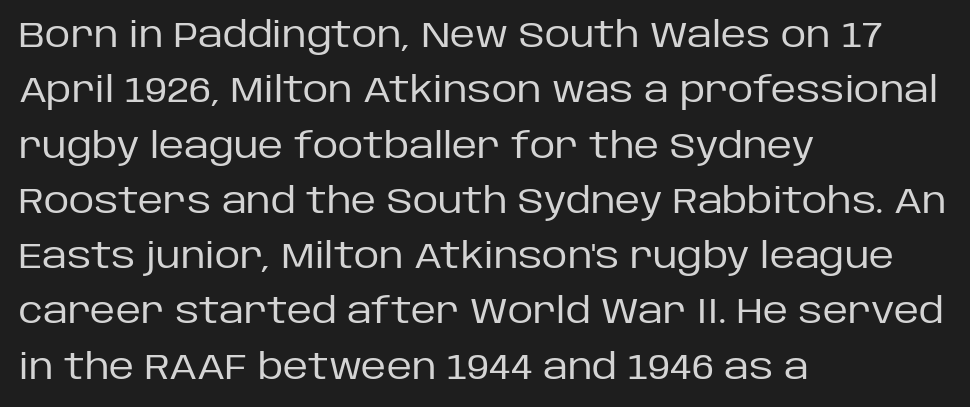
The image shows 35 px regular-weight sans-serif type, upright; set left-aligned, normal line spacing (1.58x), normal letter spacing, not underlined; low stroke contrast and a large x-height.
